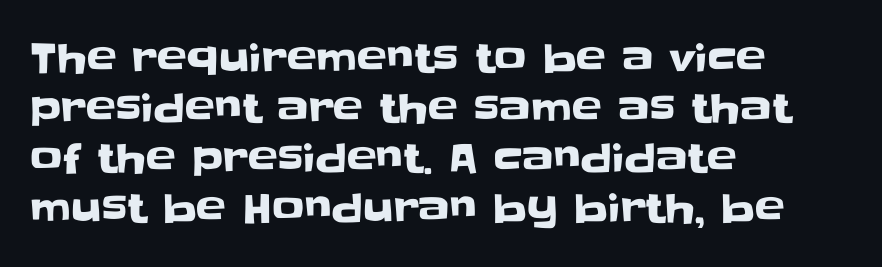
{"serif": "no", "italic": "no", "width": "normal", "stroke_contrast": "low", "x_height": "large", "monospaced": "no", "underline": "no", "align": "left", "line_spacing": "normal", "line_spacing_ratio": 1.25, "letter_spacing": "normal", "letter_spacing_em": 0.0, "glyph_px": 40}
